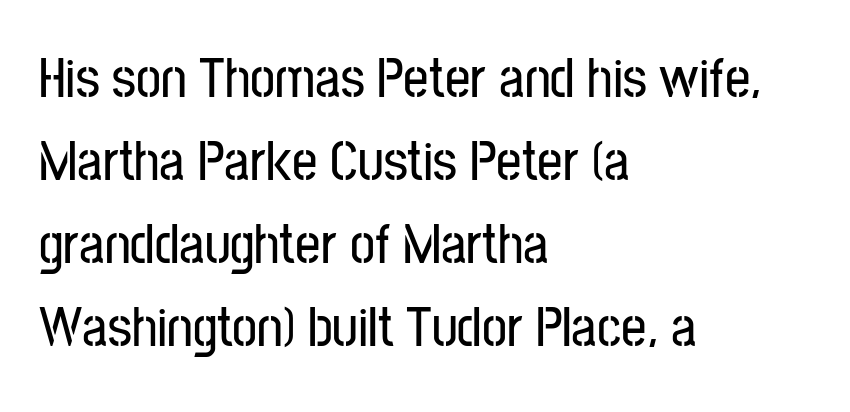
Q: Is the text italic (slanted)? A: No, it is upright.
Q: Is the typeface a serif or a sans-serif typeface? A: Sans-serif.
Q: Is the text underlined? A: No.
Q: How is the paragraph aligned? A: Left-aligned.
Q: Is the spacing between letters normal or unusually wide? A: Normal.
Q: Is the spacing between lines tight, normal or loose? A: Normal.
Q: Width (condensed, normal, or wide)? A: Condensed.
Q: Stroke contrast? A: Low.
Q: x-height? A: Medium.
Q: Monospaced? A: No.
